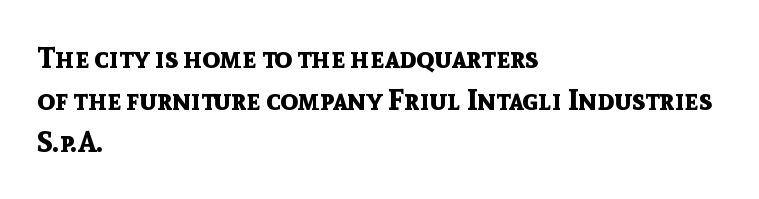
The image shows 29 px bold sans-serif type, upright; set left-aligned, normal line spacing (1.45x), normal letter spacing, not underlined; a medium x-height.
